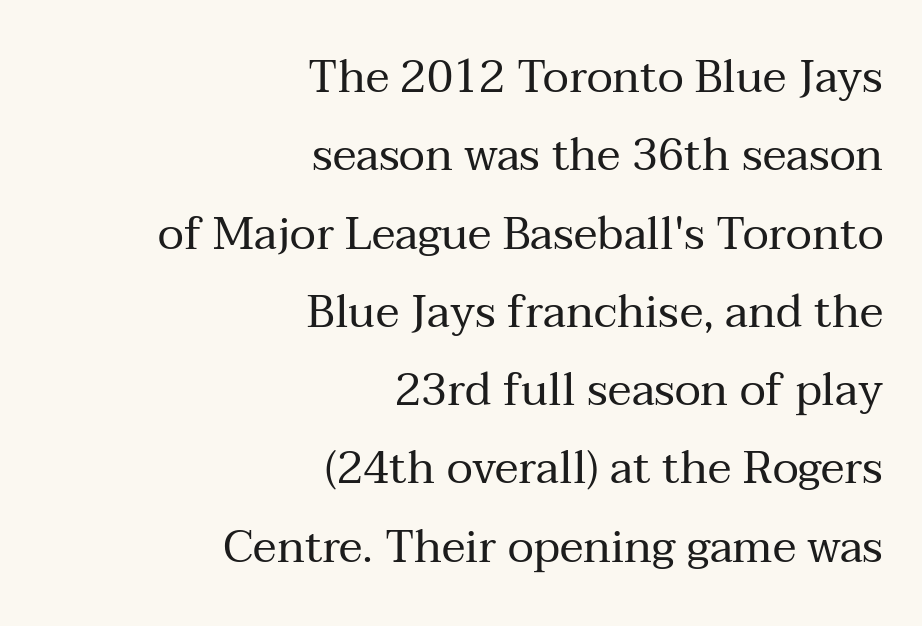
Q: Is the text bold? A: No.
Q: Is the text italic (slanted)? A: No, it is upright.
Q: Is the typeface a serif or a sans-serif typeface? A: Serif.
Q: Is the text underlined? A: No.
Q: How is the paragraph aligned? A: Right-aligned.
Q: Is the spacing between letters normal or unusually wide? A: Normal.
Q: Width (condensed, normal, or wide)? A: Normal.
Q: Stroke contrast? A: Medium.
Q: x-height? A: Medium.
Q: Monospaced? A: No.
